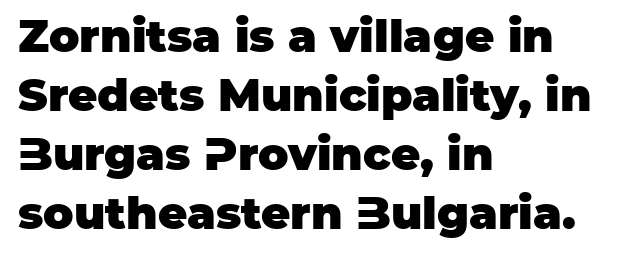
Q: Is the text bold? A: Yes.
Q: Is the text italic (slanted)? A: No, it is upright.
Q: Is the typeface a serif or a sans-serif typeface? A: Sans-serif.
Q: Is the text underlined? A: No.
Q: How is the paragraph aligned? A: Left-aligned.
Q: Is the spacing between letters normal or unusually wide? A: Normal.
Q: Is the spacing between lines tight, normal or loose? A: Normal.
Q: Width (condensed, normal, or wide)? A: Normal.
Q: Stroke contrast? A: Low.
Q: x-height? A: Large.
Q: Monospaced? A: No.
